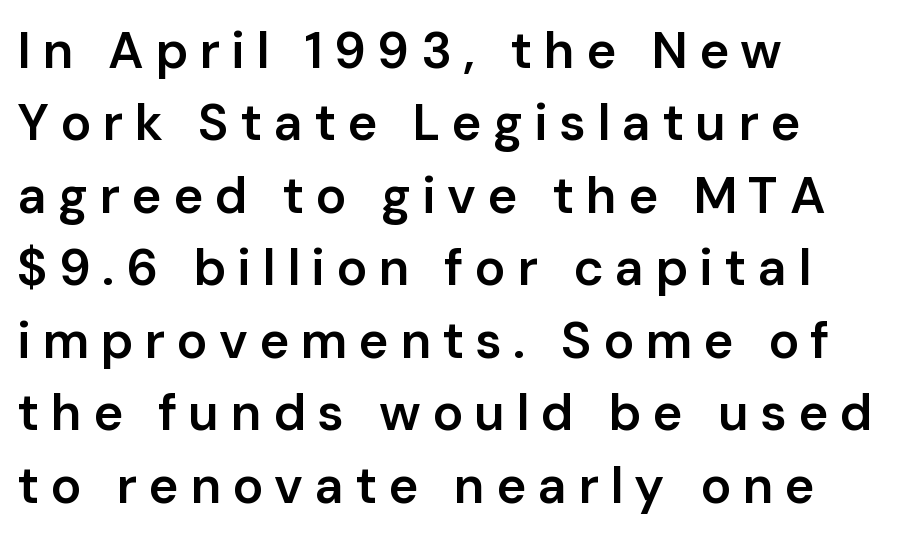
{"serif": "no", "italic": "no", "bold": "semi", "weight": "semibold", "width": "normal", "stroke_contrast": "low", "x_height": "medium", "monospaced": "no", "underline": "no", "align": "left", "line_spacing": "normal", "line_spacing_ratio": 1.42, "letter_spacing": "wide", "letter_spacing_em": 0.22, "glyph_px": 51}
